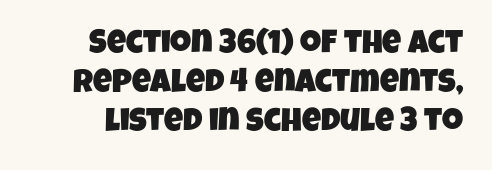
The image shows 33 px condensed sans-serif type; set line spacing 1.18x, normal letter spacing, not underlined; low stroke contrast and a large x-height.
